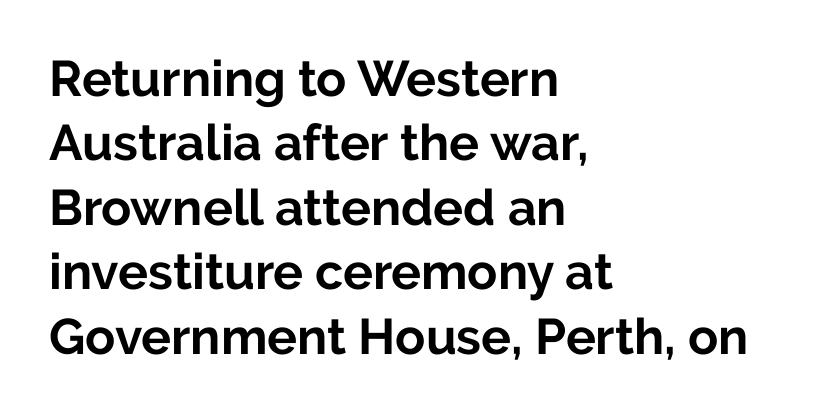
{"serif": "no", "italic": "no", "bold": "yes", "weight": "bold", "width": "normal", "stroke_contrast": "low", "x_height": "medium", "monospaced": "no", "underline": "no", "align": "left", "line_spacing": "normal", "line_spacing_ratio": 1.29, "letter_spacing": "normal", "letter_spacing_em": 0.0, "glyph_px": 50}
